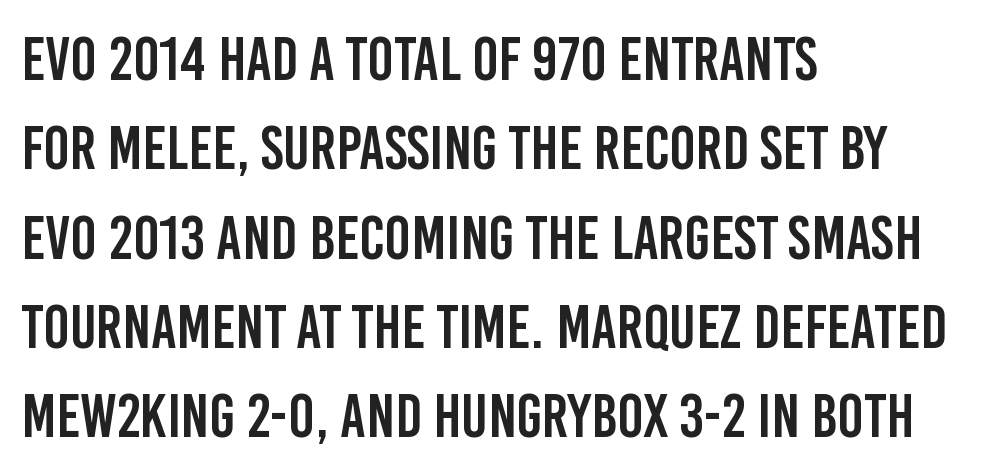
{"serif": "no", "italic": "no", "width": "condensed", "stroke_contrast": "low", "x_height": "large", "monospaced": "no", "underline": "no", "align": "left", "line_spacing": "normal", "line_spacing_ratio": 1.44, "letter_spacing": "normal", "letter_spacing_em": 0.0, "glyph_px": 62}
